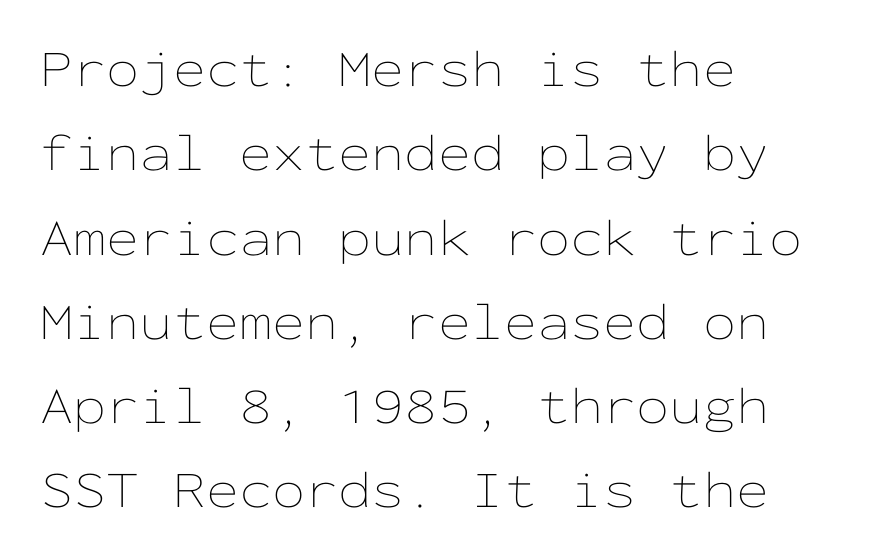
Q: Is the text bold? A: No.
Q: Is the text italic (slanted)? A: No, it is upright.
Q: Is the text underlined? A: No.
Q: How is the paragraph aligned? A: Left-aligned.
Q: Is the spacing between letters normal or unusually wide? A: Normal.
Q: Is the spacing between lines tight, normal or loose? A: Normal.
Q: Width (condensed, normal, or wide)? A: Wide.
Q: Stroke contrast? A: Low.
Q: x-height? A: Medium.
Q: Monospaced? A: Yes.
